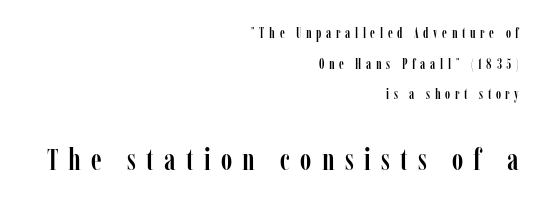
Q: Is the text italic (slanted)? A: No, it is upright.
Q: Is the typeface a serif or a sans-serif typeface? A: Serif.
Q: Is the text underlined? A: No.
Q: How is the paragraph aligned? A: Right-aligned.
Q: Is the spacing between letters normal or unusually wide? A: Unusually wide.
Q: Is the spacing between lines tight, normal or loose? A: Loose.
Q: Which block of text is set in a larger size, the first (top) or the second (bottom)? A: The second (bottom) one.
Q: Width (condensed, normal, or wide)? A: Condensed.
Q: Stroke contrast? A: Low.
Q: x-height? A: Medium.
Q: Monospaced? A: No.
